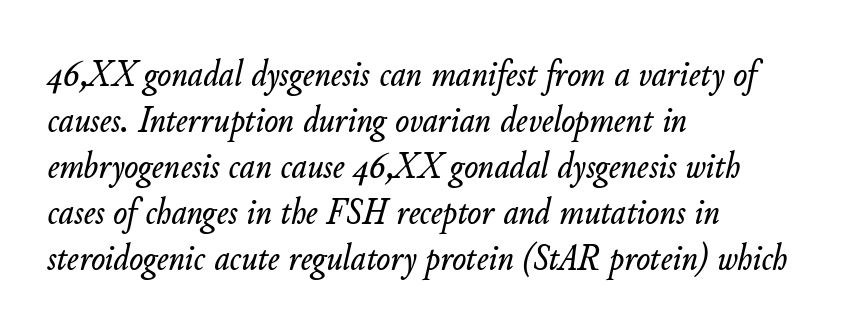
Q: Is the text italic (slanted)? A: Yes, it leans right by about 11 degrees.
Q: Is the text underlined? A: No.
Q: How is the paragraph aligned? A: Left-aligned.
Q: Is the spacing between letters normal or unusually wide? A: Normal.
Q: Width (condensed, normal, or wide)? A: Normal.
Q: Stroke contrast? A: Low.
Q: x-height? A: Small.
Q: Monospaced? A: No.
